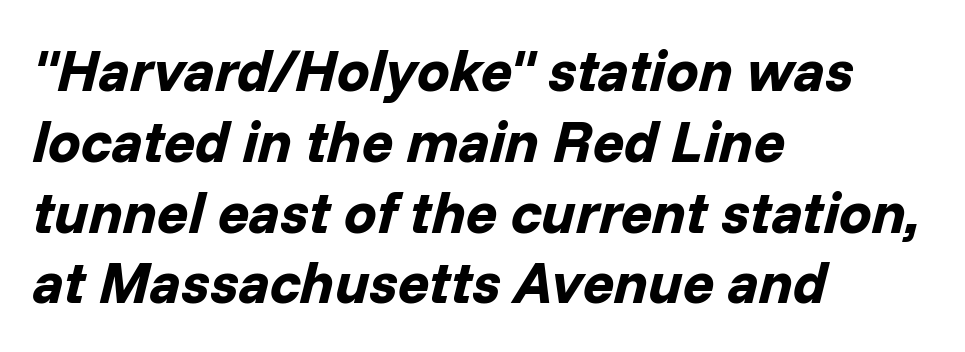
The image shows 58 px bold type, italic (leaning right); set left-aligned, line spacing 1.22x, normal letter spacing, not underlined; low stroke contrast and a medium x-height.
